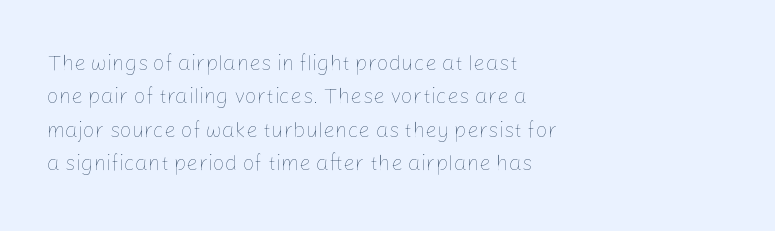
{"italic": "no", "bold": "no", "underline": "no", "align": "left", "line_spacing": "normal", "line_spacing_ratio": 1.59, "letter_spacing": "normal", "letter_spacing_em": 0.0, "glyph_px": 21}
